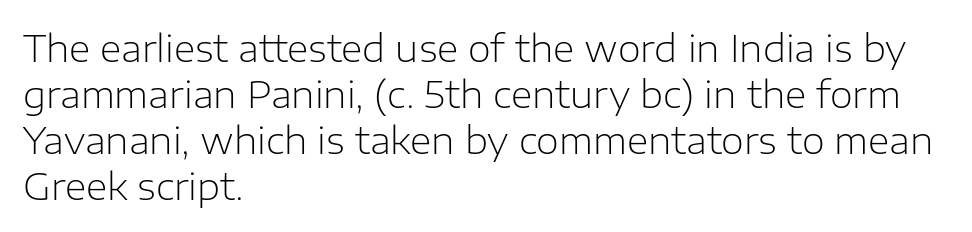
Ordinary non-slanted type is in use. These lines are set flush left with a ragged right edge. Here the designer chose a conventional face with non-uniform glyph widths. There is no visible air inserted between adjacent glyphs. The strokes are not fattened; the text isn't bold.
